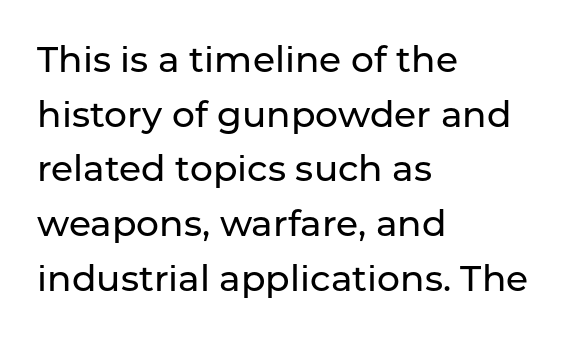
{"serif": "no", "italic": "no", "width": "normal", "stroke_contrast": "low", "x_height": "medium", "monospaced": "no", "underline": "no", "align": "left", "line_spacing": "normal", "line_spacing_ratio": 1.52, "letter_spacing": "normal", "letter_spacing_em": 0.0, "glyph_px": 36}
